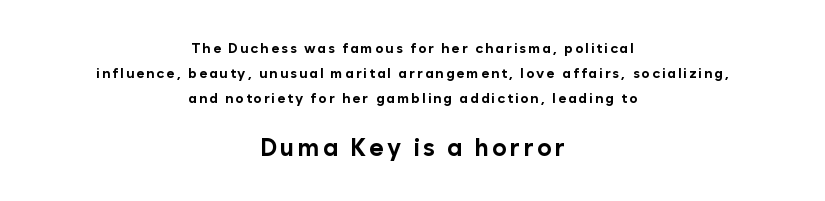
Scale increases going downward across the two blocks. Alignment: centered. The passage shown is emphatically bold. Bare-footed words on every line. Does the lettering tilt? It doesn't — this is upright.
